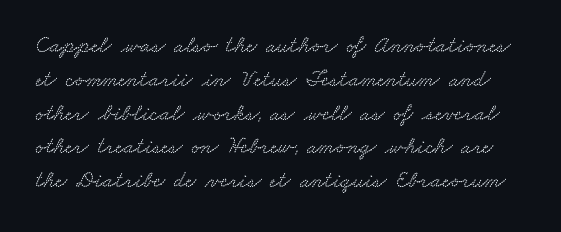
Q: Is the text underlined? A: No.
Q: Is the spacing between letters normal or unusually wide? A: Normal.
Q: Is the spacing between lines tight, normal or loose? A: Normal.
